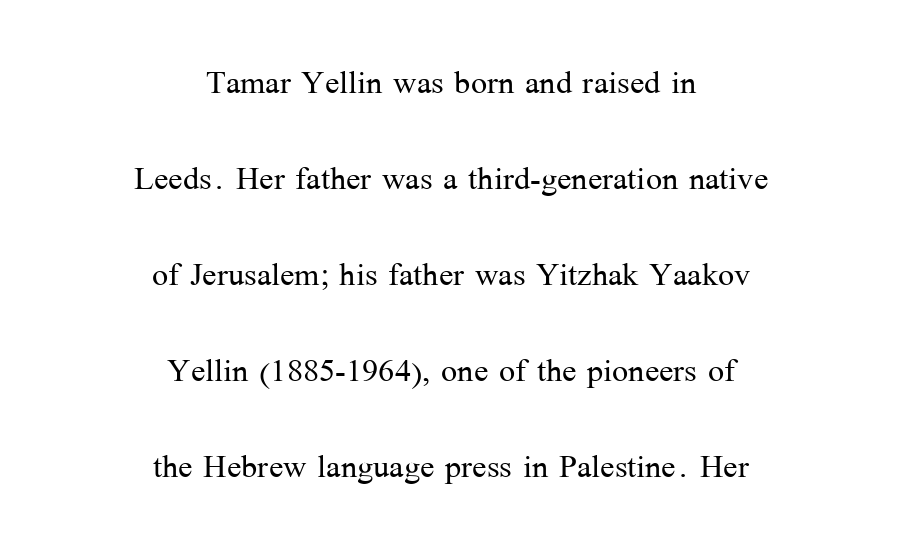
No extra tracking has been applied to these lines. These lines are composed in type with serifs. Posture: upright roman. Stems here are at most as thick as an everyday book face. This sample has the flowing, uneven cadence of proportional lettering.
